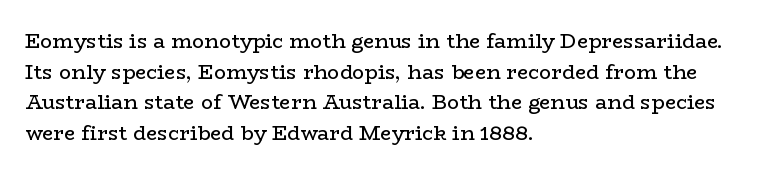
The image shows 20 px text type, upright; set left-aligned, normal line spacing (1.53x), normal letter spacing, not underlined.
